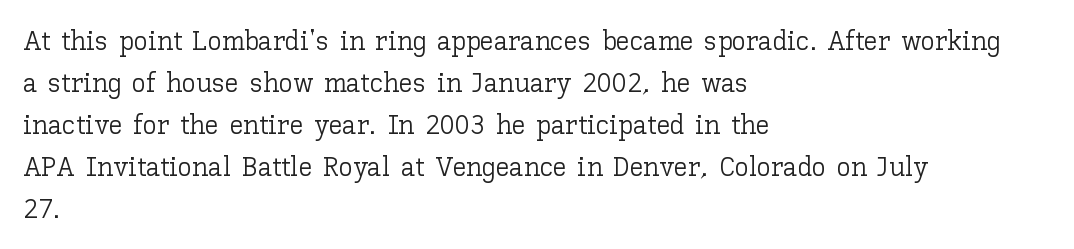
The image shows 28 px light type, upright; set left-aligned, normal line spacing (1.5x), normal letter spacing, not underlined; low stroke contrast and a medium x-height.
